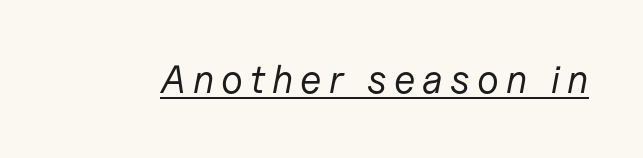
{"italic": "yes", "lean": "right", "slant_degrees": 11, "bold": "no", "weight": "regular", "width": "normal", "stroke_contrast": "low", "x_height": "medium", "monospaced": "no", "underline": "yes", "glyph_px": 39}
